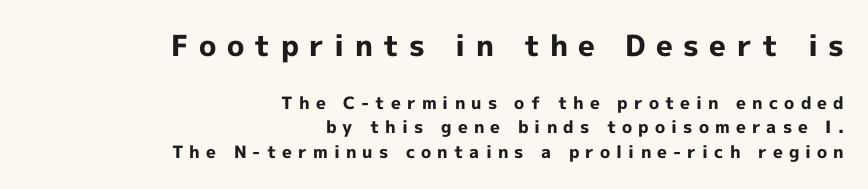
Q: Is the text bold? A: Yes.
Q: Is the text italic (slanted)? A: No, it is upright.
Q: Is the typeface a serif or a sans-serif typeface? A: Sans-serif.
Q: Is the text underlined? A: No.
Q: How is the paragraph aligned? A: Right-aligned.
Q: Is the spacing between letters normal or unusually wide? A: Unusually wide.
Q: Is the spacing between lines tight, normal or loose? A: Normal.
Q: Which block of text is set in a larger size, the first (top) or the second (bottom)? A: The first (top) one.
Q: Width (condensed, normal, or wide)? A: Normal.
Q: x-height? A: Medium.
Q: Monospaced? A: No.
